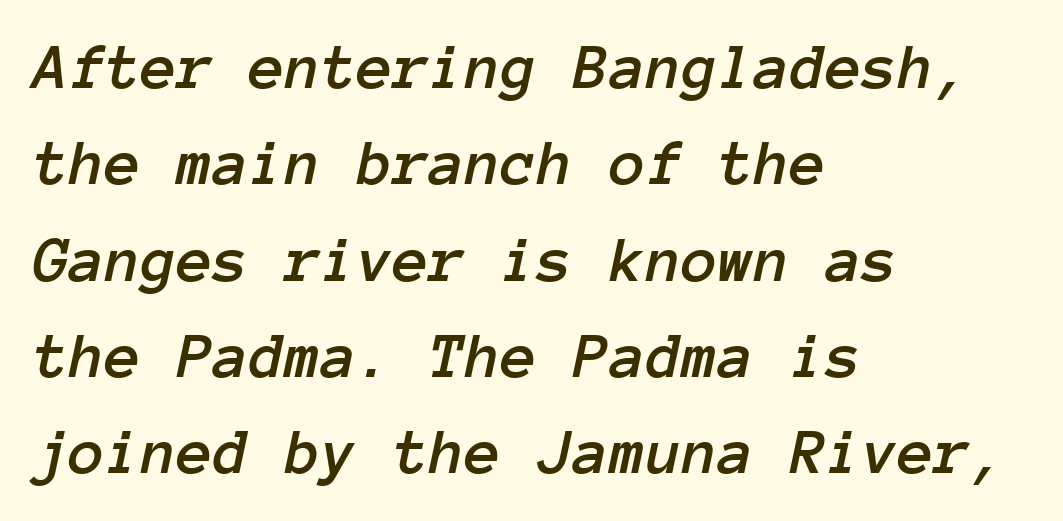
Q: Is the text italic (slanted)? A: Yes, it leans right by about 12 degrees.
Q: Is the text underlined? A: No.
Q: How is the paragraph aligned? A: Left-aligned.
Q: Is the spacing between letters normal or unusually wide? A: Normal.
Q: Is the spacing between lines tight, normal or loose? A: Normal.
Q: Width (condensed, normal, or wide)? A: Normal.
Q: Stroke contrast? A: Low.
Q: x-height? A: Medium.
Q: Monospaced? A: Yes.
